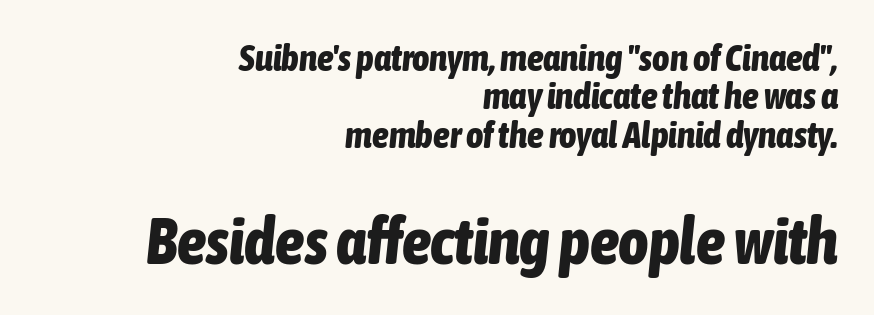
Whoever set this chose condensed vertical rhythm over breathing room. A typesetter would call this zero additional tracking. Does the weight exceed regular? Yes, all the way to bold. Type without underlining.
